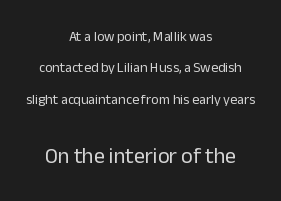
The image shows 22 px text type, upright; set centered, loose line spacing (2.25x), normal letter spacing, not underlined; the second (bottom) block is 1.57x larger.
